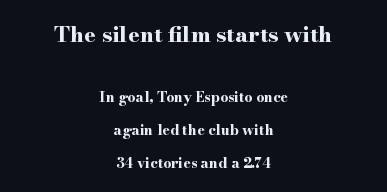
Q: Is the text bold? A: Yes.
Q: Is the text italic (slanted)? A: No, it is upright.
Q: Is the text underlined? A: No.
Q: How is the paragraph aligned? A: Centered.
Q: Is the spacing between letters normal or unusually wide? A: Normal.
Q: Is the spacing between lines tight, normal or loose? A: Loose.
Q: Which block of text is set in a larger size, the first (top) or the second (bottom)? A: The first (top) one.
